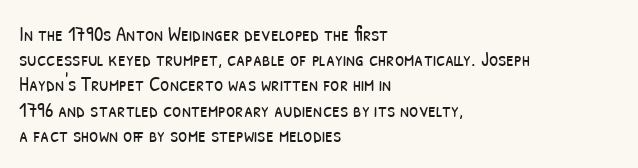
Q: Is the text bold? A: No.
Q: Is the text underlined? A: No.
Q: How is the paragraph aligned? A: Left-aligned.
Q: Is the spacing between letters normal or unusually wide? A: Normal.
